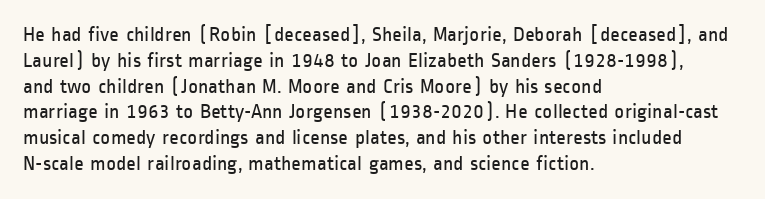
Q: Is the text bold? A: No.
Q: Is the text italic (slanted)? A: No, it is upright.
Q: Is the text underlined? A: No.
Q: How is the paragraph aligned? A: Left-aligned.
Q: Is the spacing between letters normal or unusually wide? A: Normal.
